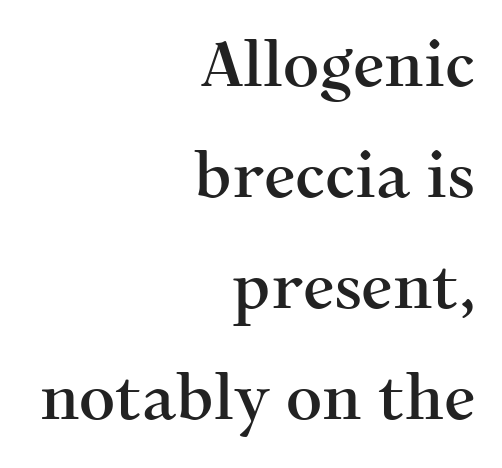
The image shows 63 px serif type, upright; set right-aligned, line spacing 1.76x, normal letter spacing, not underlined; medium stroke contrast and a medium x-height.
